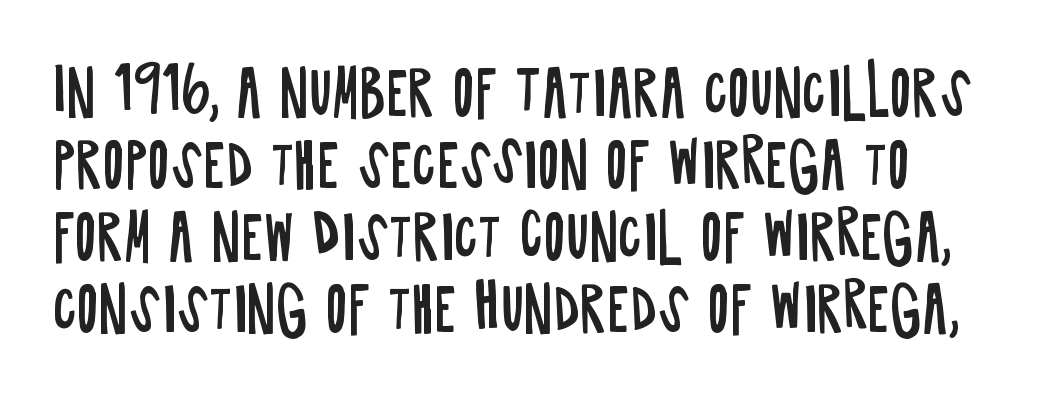
Unlike a traditional serif, this face leaves its strokes unadorned. The type sits square on the baseline with zero lean. Think standard paragraph weight, or any step lighter than that. Unmarked baselines from the first word to the last.
